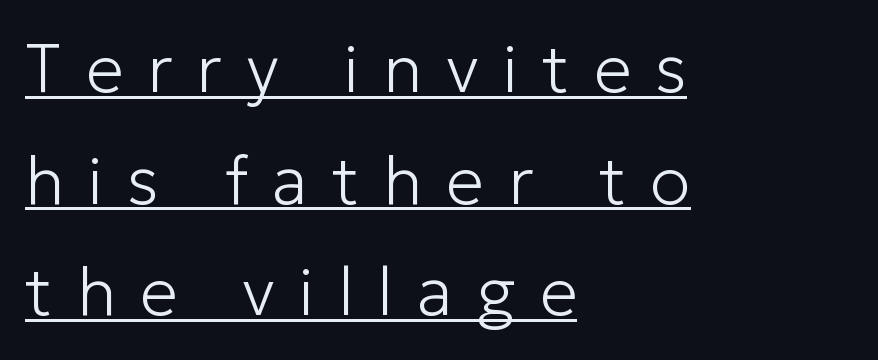
Q: Is the text bold? A: No.
Q: Is the text italic (slanted)? A: No, it is upright.
Q: Is the typeface a serif or a sans-serif typeface? A: Sans-serif.
Q: Is the text underlined? A: Yes.
Q: How is the paragraph aligned? A: Left-aligned.
Q: Is the spacing between letters normal or unusually wide? A: Unusually wide.
Q: Is the spacing between lines tight, normal or loose? A: Normal.
Q: Width (condensed, normal, or wide)? A: Normal.
Q: Stroke contrast? A: Low.
Q: x-height? A: Medium.
Q: Monospaced? A: No.
